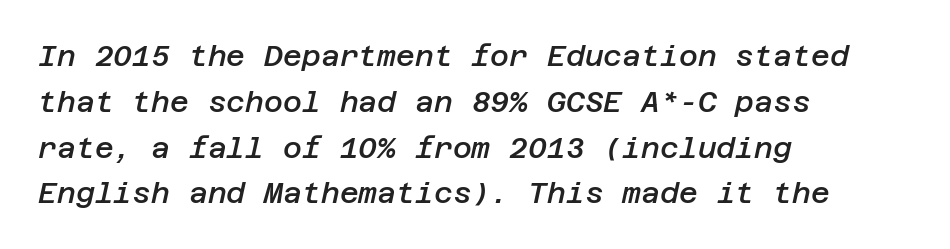
{"italic": "yes", "lean": "right", "slant_degrees": 12, "bold": "semi", "weight": "semibold", "width": "normal", "stroke_contrast": "low", "x_height": "large", "underline": "no", "align": "left", "line_spacing": "normal", "line_spacing_ratio": 1.58, "letter_spacing": "normal", "letter_spacing_em": 0.0, "glyph_px": 29}
